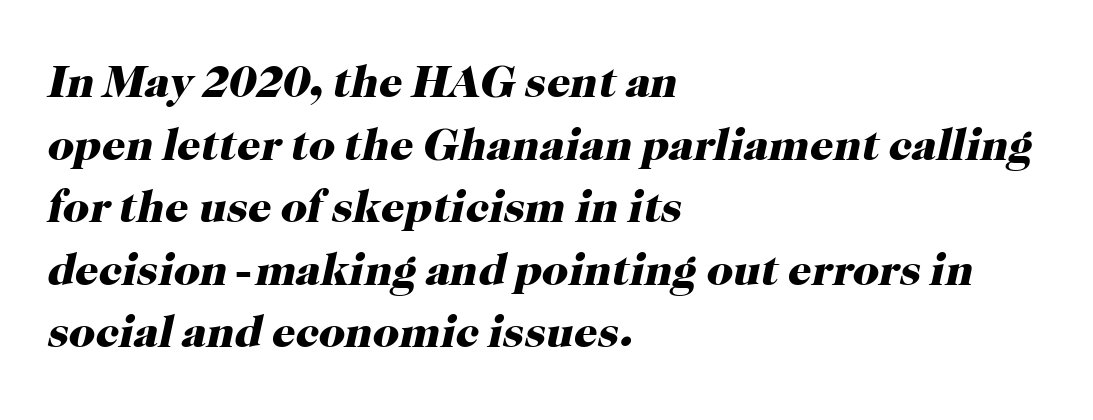
The image shows 46 px heavy serif type, italic (leaning right); set left-aligned, normal line spacing (1.36x), normal letter spacing, not underlined; high stroke contrast and a medium x-height.
